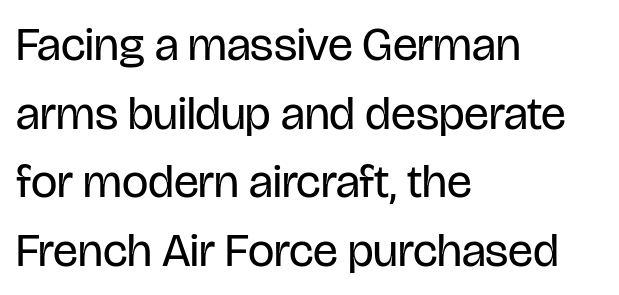
The image shows 47 px regular-weight, condensed sans-serif type, upright; set left-aligned, normal line spacing (1.46x), normal letter spacing, not underlined; low stroke contrast and a large x-height.
